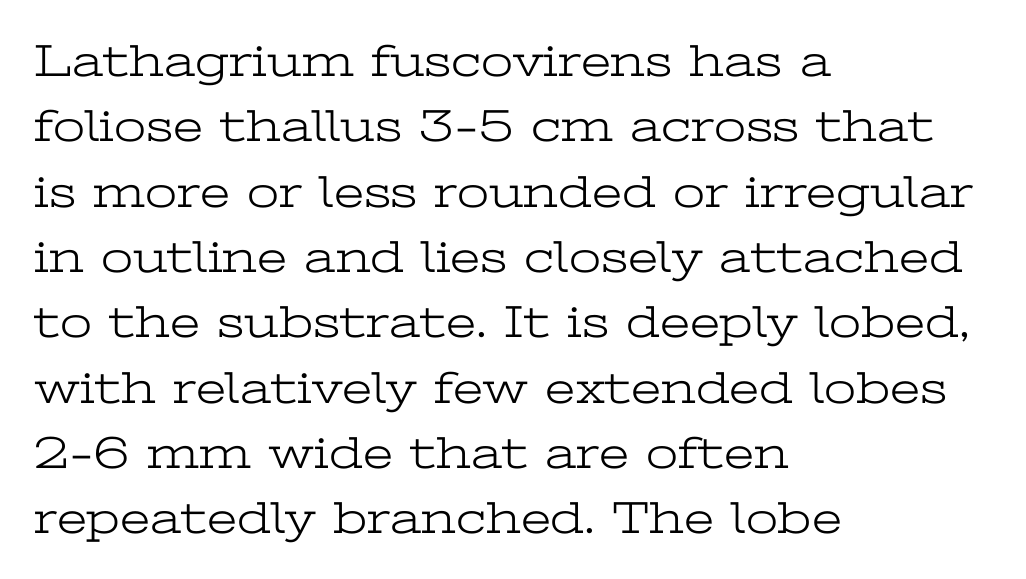
Leading matches the norm, producing a regular column. This is the regular roman posture of the typeface. This rendering features lettering with no underline. The designer went with a serif here, giving each stem small feet. Is this a heavy cut? Hardly; it is regular or lighter. Think of a printed novel: that variable character pitch is what you see here.
